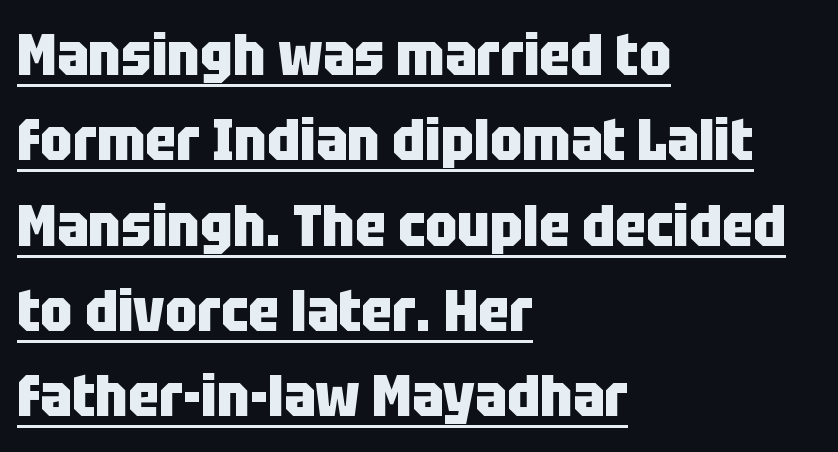
The image shows 58 px heavy, condensed sans-serif type, upright; set left-aligned, normal line spacing (1.47x), normal letter spacing, underlined; low stroke contrast and a large x-height.
